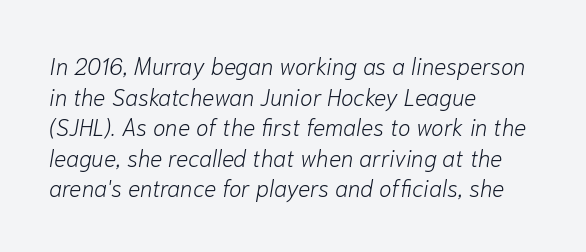
{"italic": "yes", "lean": "right", "slant_degrees": 10, "bold": "no", "underline": "no", "align": "left", "line_spacing": "normal", "line_spacing_ratio": 1.33, "letter_spacing": "normal", "letter_spacing_em": 0.0, "glyph_px": 23}
